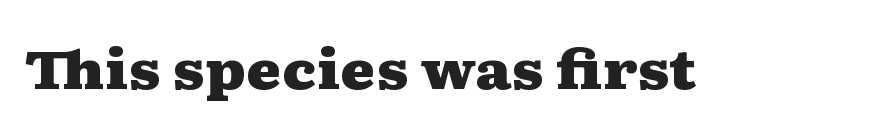
These lines are composed in type with serifs. Clear beneath every line of the passage. This sample has the flowing, uneven cadence of proportional lettering. Look at the stroke-to-counter ratio: heavy, a bold. In terms of letterspacing, this is plain default setting.
